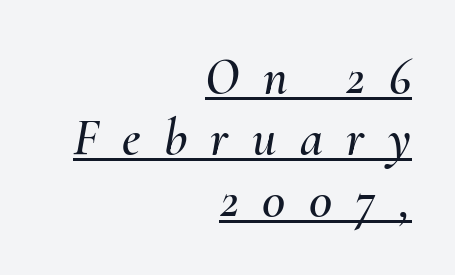
Q: Is the text italic (slanted)? A: Yes, it leans right by about 10 degrees.
Q: Is the text underlined? A: Yes.
Q: How is the paragraph aligned? A: Right-aligned.
Q: Is the spacing between letters normal or unusually wide? A: Unusually wide.
Q: Width (condensed, normal, or wide)? A: Normal.
Q: Stroke contrast? A: Medium.
Q: x-height? A: Small.
Q: Monospaced? A: No.
